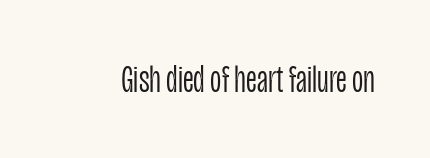
The image shows 39 px light, condensed sans-serif type, upright; set normal letter spacing, not underlined; low stroke contrast and a large x-height.
